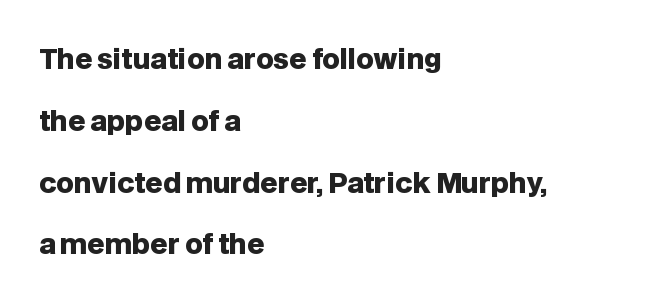
These lines stand farther apart than default settings would place them. Inter-character spacing is left at the font's built-in metrics. Style check: upright. The words here are not underlined.
